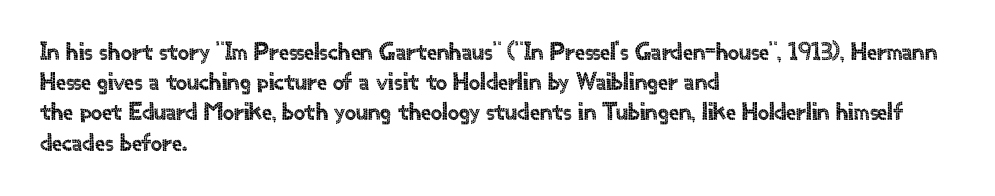
{"italic": "no", "underline": "no", "align": "left", "line_spacing_ratio": 1.21, "letter_spacing": "normal", "letter_spacing_em": 0.0, "glyph_px": 25}
